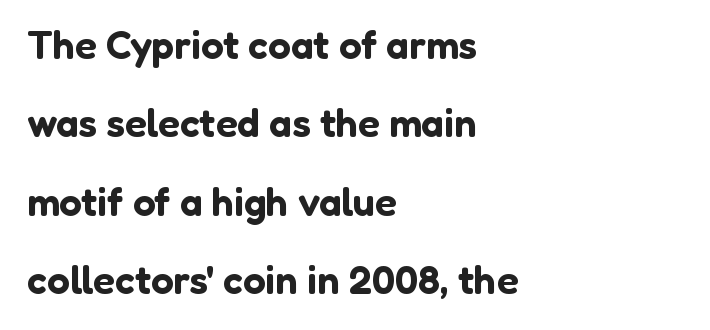
{"serif": "no", "italic": "no", "width": "normal", "stroke_contrast": "low", "x_height": "medium", "monospaced": "no", "underline": "no", "align": "left", "line_spacing": "loose", "line_spacing_ratio": 1.96, "letter_spacing": "normal", "letter_spacing_em": 0.0, "glyph_px": 40}
